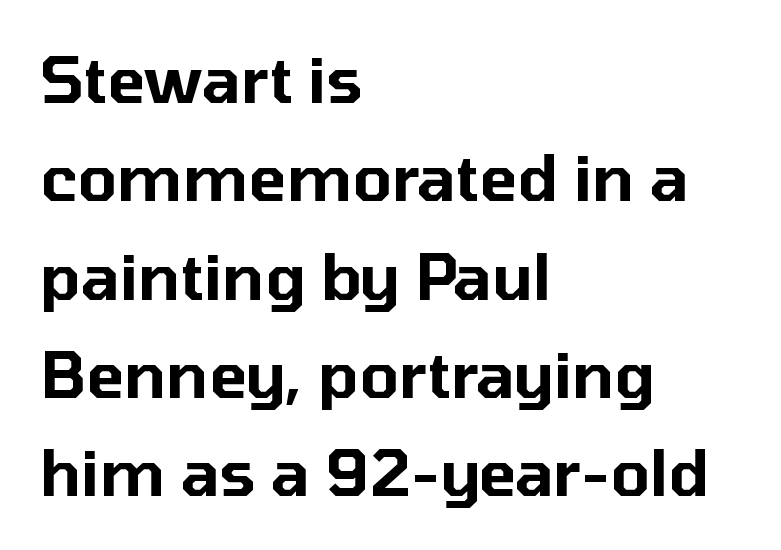
The rendering keeps characters at their native spacing. Just letters on the line, the space beneath them empty. A typesetter would call this proportional, since set widths differ per character. Whoever set this chose a conventional vertical rhythm. A typesetter would mark this as roman, not italic.
